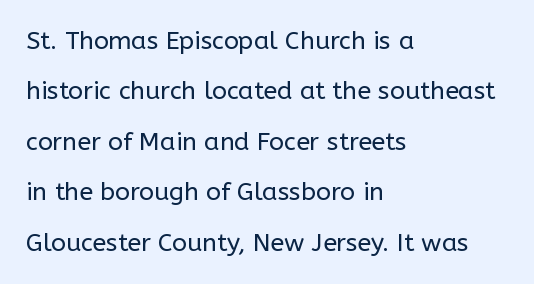
Q: Is the text bold? A: No.
Q: Is the text italic (slanted)? A: No, it is upright.
Q: Is the text underlined? A: No.
Q: How is the paragraph aligned? A: Left-aligned.
Q: Is the spacing between letters normal or unusually wide? A: Normal.
Q: Is the spacing between lines tight, normal or loose? A: Loose.
